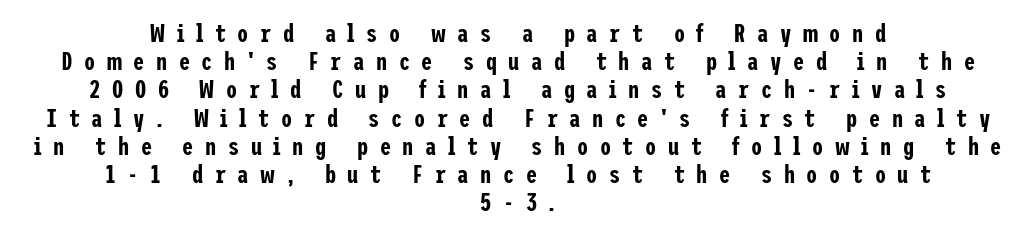
{"italic": "no", "underline": "no", "align": "center", "line_spacing": "tight", "line_spacing_ratio": 1.13, "letter_spacing": "wide", "letter_spacing_em": 0.46, "glyph_px": 25}
